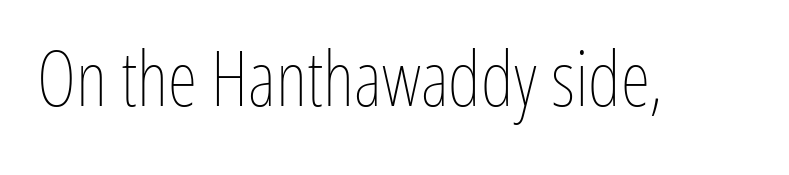
The image shows 76 px thin, condensed type, upright; set normal letter spacing, not underlined; low stroke contrast and a medium x-height.
